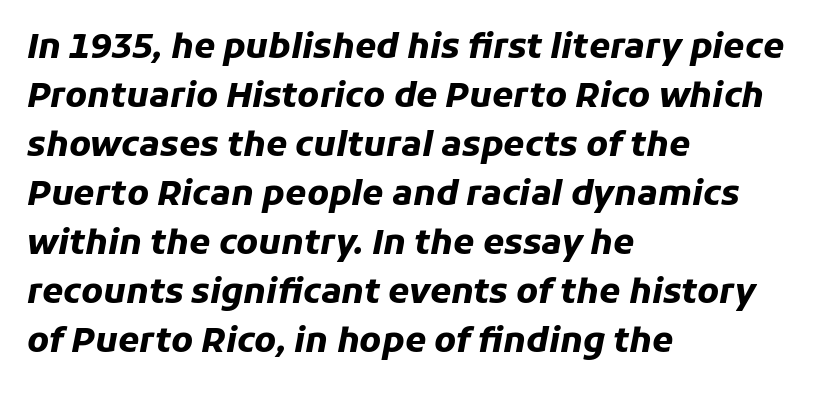
Rule under the text: the space is simply empty. Default kerning and tracking; the words read as compact shapes. The sample has been set heavy, in full bold. If you drew a line through each stem, it would be angled.
